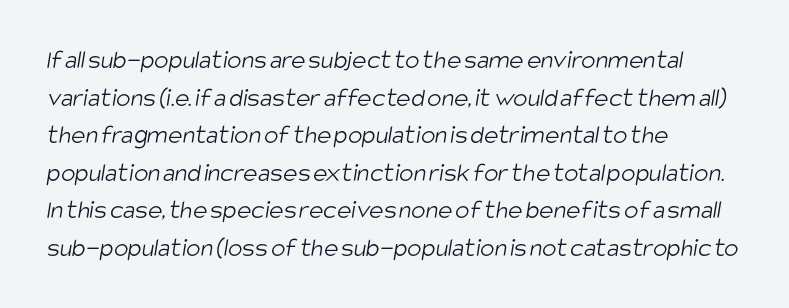
The passage shown has conventional tracking throughout. The lines are quadded left. Bare-footed words on every line. Is there much room between lines? A standard amount, neither cramped nor airy. Weight class: somewhere from thin through regular.
